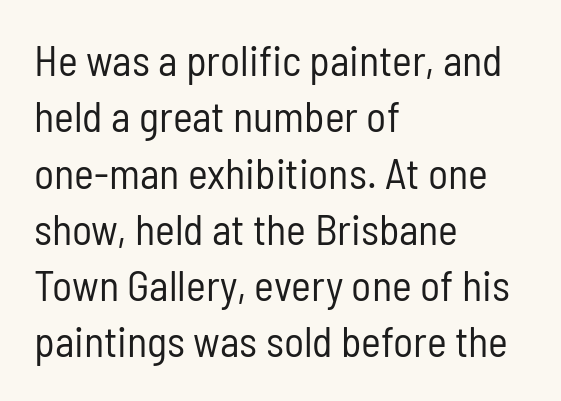
{"serif": "no", "italic": "no", "bold": "no", "weight": "regular", "width": "condensed", "stroke_contrast": "low", "x_height": "medium", "monospaced": "no", "underline": "no", "align": "left", "line_spacing": "normal", "line_spacing_ratio": 1.34, "letter_spacing": "normal", "letter_spacing_em": 0.0, "glyph_px": 42}
